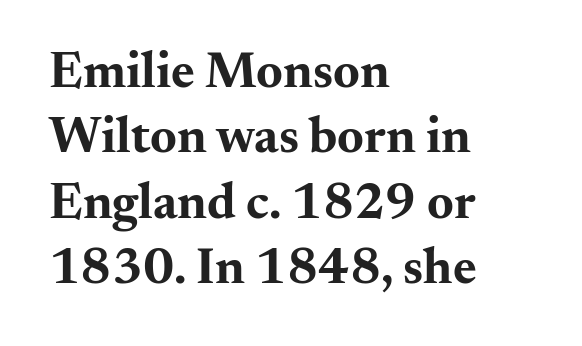
The horizontal fit of the characters is conventional and even. Words float on clear page, feet unadorned. Look at the bottom of the vertical strokes: they flare into serifs here. Posture: straight, roman, zero tilt. The letters are bold, with thick, heavy strokes. The line-height multiplier appears to be the usual default.
